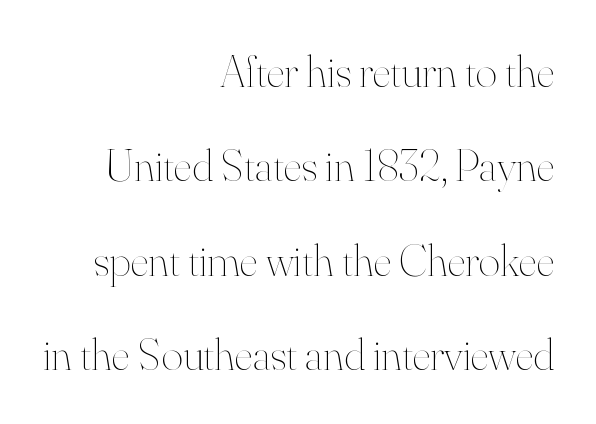
Q: Is the text bold? A: No.
Q: Is the text italic (slanted)? A: No, it is upright.
Q: Is the text underlined? A: No.
Q: How is the paragraph aligned? A: Right-aligned.
Q: Is the spacing between letters normal or unusually wide? A: Normal.
Q: Is the spacing between lines tight, normal or loose? A: Loose.
Q: Width (condensed, normal, or wide)? A: Normal.
Q: Stroke contrast? A: High.
Q: x-height? A: Small.
Q: Monospaced? A: No.
